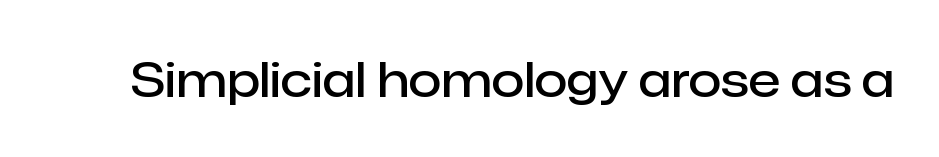
Q: Is the text bold? A: Semi-bold.
Q: Is the text italic (slanted)? A: No, it is upright.
Q: Is the typeface a serif or a sans-serif typeface? A: Sans-serif.
Q: Is the text underlined? A: No.
Q: Is the spacing between letters normal or unusually wide? A: Normal.
Q: Width (condensed, normal, or wide)? A: Normal.
Q: Stroke contrast? A: Low.
Q: x-height? A: Medium.
Q: Monospaced? A: No.
